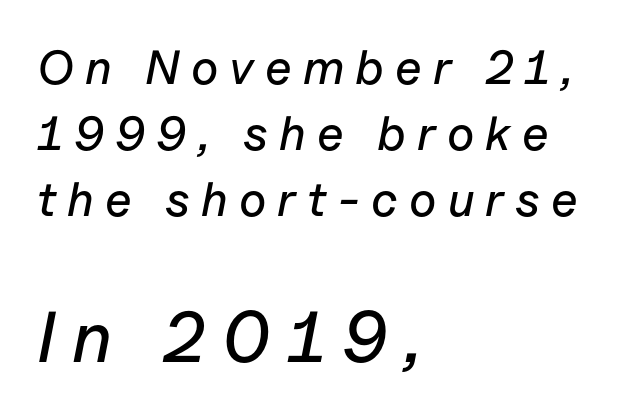
{"italic": "yes", "lean": "right", "slant_degrees": 11, "width": "normal", "stroke_contrast": "low", "x_height": "medium", "monospaced": "no", "underline": "no", "align": "left", "line_spacing": "normal", "line_spacing_ratio": 1.37, "letter_spacing": "wide", "letter_spacing_em": 0.23, "larger_block": "second", "size_ratio": 1.5, "glyph_px": 72}
